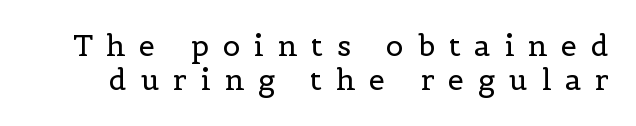
The image shows 29 px regular-weight serif type, upright; set line spacing 1.16x, unusually wide letter spacing (+0.48 em), not underlined; a medium x-height.
